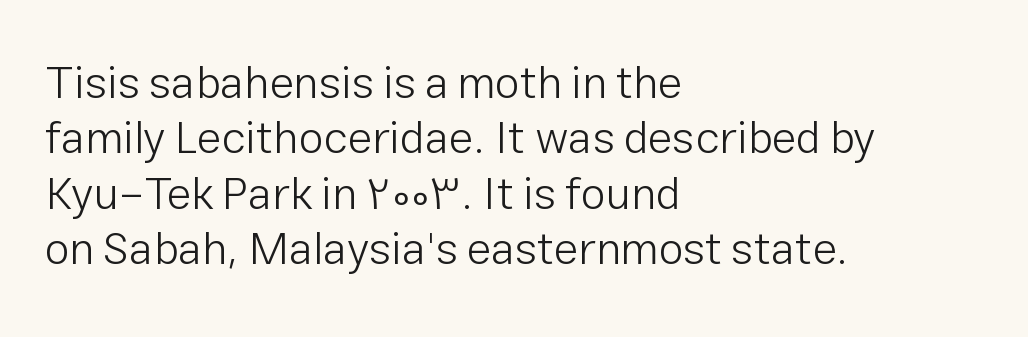
Q: Is the text bold? A: No.
Q: Is the text italic (slanted)? A: No, it is upright.
Q: Is the typeface a serif or a sans-serif typeface? A: Sans-serif.
Q: Is the text underlined? A: No.
Q: How is the paragraph aligned? A: Left-aligned.
Q: Is the spacing between letters normal or unusually wide? A: Normal.
Q: Width (condensed, normal, or wide)? A: Normal.
Q: Stroke contrast? A: Low.
Q: x-height? A: Medium.
Q: Monospaced? A: No.
